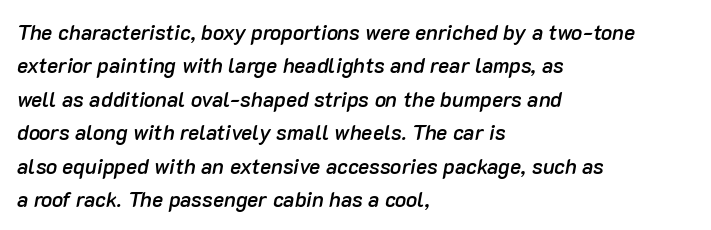
These lines sit exactly where default settings would place them. Stems and bowls a touch heavier than normal — semibold. Tracking value appears to be zero — textbook default spacing. You can tell it's italic because the verticals aren't actually vertical. The space directly below the letters is spotless. Left-aligned paragraph, ragged on the right.
